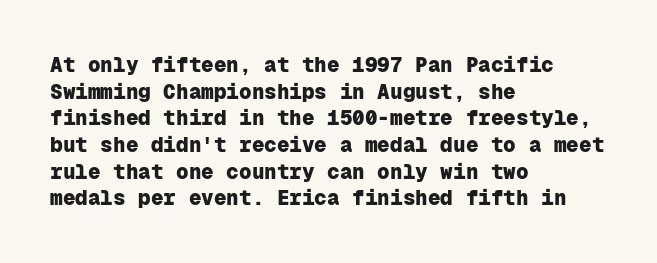
Honestly, the row spacing looks completely unremarkable. Posture: upright roman. Plenty of ink on the page — the face is bold. Typeset ragged right — the left edge is the straight one.
